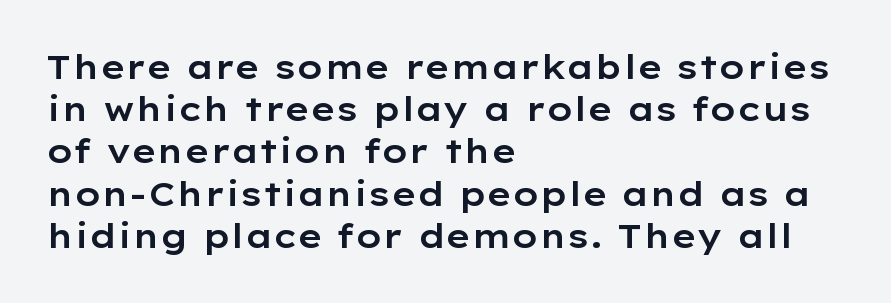
Q: Is the text italic (slanted)? A: No, it is upright.
Q: Is the typeface a serif or a sans-serif typeface? A: Sans-serif.
Q: Is the text underlined? A: No.
Q: How is the paragraph aligned? A: Left-aligned.
Q: Is the spacing between letters normal or unusually wide? A: Normal.
Q: Is the spacing between lines tight, normal or loose? A: Normal.
Q: Width (condensed, normal, or wide)? A: Wide.
Q: Stroke contrast? A: Low.
Q: x-height? A: Medium.
Q: Monospaced? A: No.
